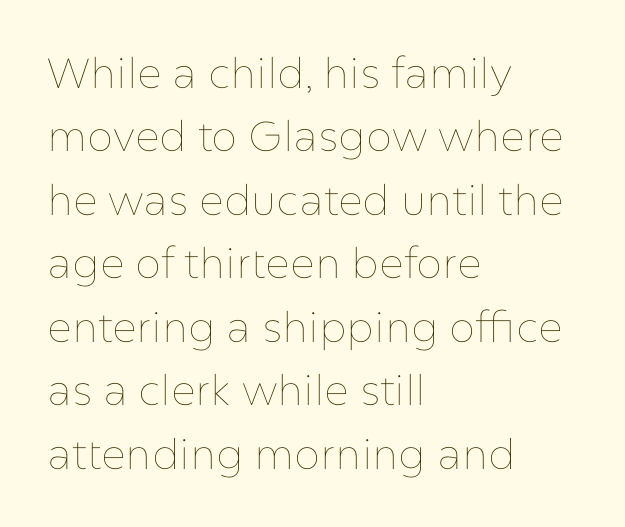
This sample is left-justified, so line endings fall wherever the words run out. Words appear dense and cohesive because spacing is normal. Vertical stems look standard width or narrower in stroke. Regarding leading, the lines here are spaced in the standard way. Anything drawn beneath the words? Only blank space. You could not count columns in this text — the font is proportionally spaced.
